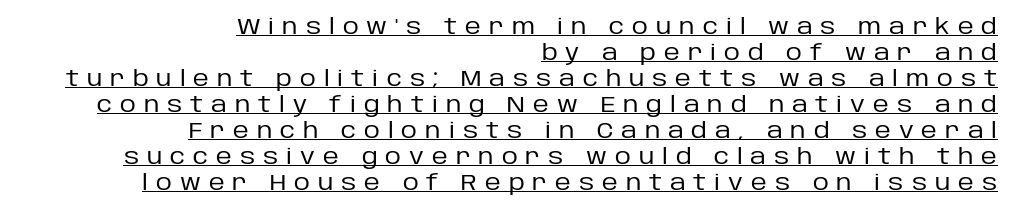
Does a line run under the words? Yes, clearly. The strokes carry an ordinary text weight at most. Every stem runs plumb, perpendicular to the baseline. Line ends are locked; line starts wander. Substantial extra tracking has been applied to these lines.
